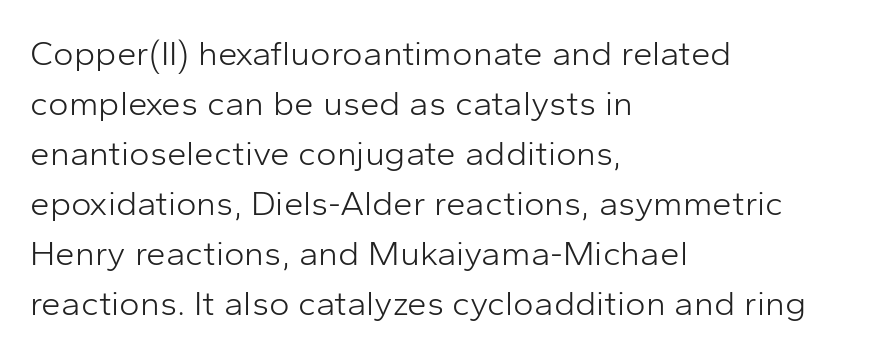
Reading down the block, your eye returns to a fixed left position each line. The typeface chosen for these lines omits serifs. Is the letter spacing exaggerated? No — it looks like the ordinary default. Glance below the letters and you will spot only blank space.
